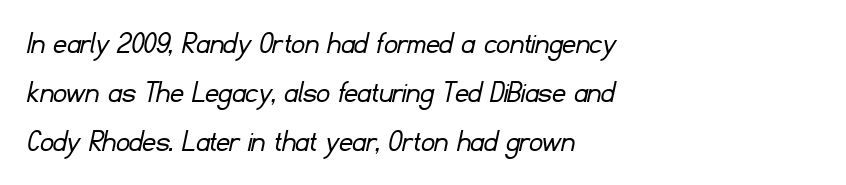
Q: Is the text bold? A: No.
Q: Is the typeface a serif or a sans-serif typeface? A: Sans-serif.
Q: Is the text underlined? A: No.
Q: How is the paragraph aligned? A: Left-aligned.
Q: Is the spacing between letters normal or unusually wide? A: Normal.
Q: Is the spacing between lines tight, normal or loose? A: Normal.
Q: Width (condensed, normal, or wide)? A: Normal.
Q: Stroke contrast? A: Low.
Q: x-height? A: Small.
Q: Monospaced? A: No.
